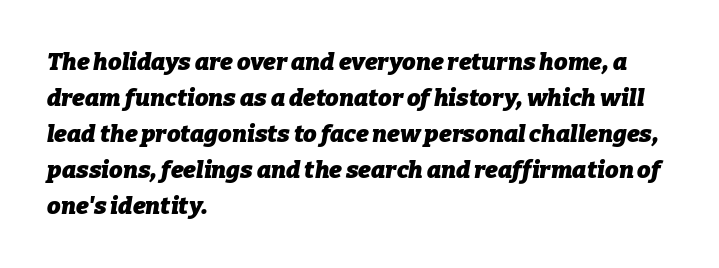
The image shows 24 px bold type, italic (leaning right); set left-aligned, normal line spacing (1.5x), normal letter spacing, not underlined.
